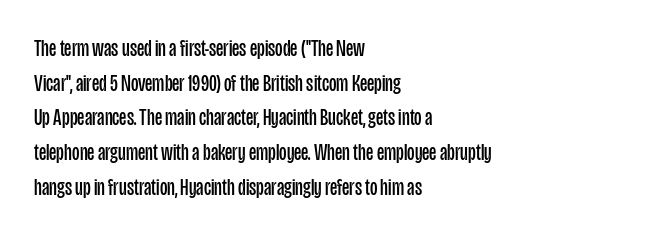
Q: Is the text bold? A: No.
Q: Is the text italic (slanted)? A: No, it is upright.
Q: Is the text underlined? A: No.
Q: How is the paragraph aligned? A: Left-aligned.
Q: Is the spacing between letters normal or unusually wide? A: Normal.
Q: Is the spacing between lines tight, normal or loose? A: Normal.
